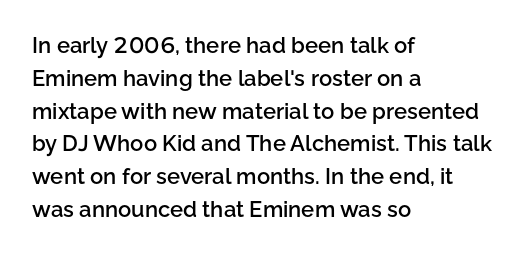
This sample is left-justified, so line endings fall wherever the words run out. Has an underline been added? It has not. The glyphs have the mass of a demibold cut, below bold. Nothing unusual about the tracking: characters are spaced as the font intends.
